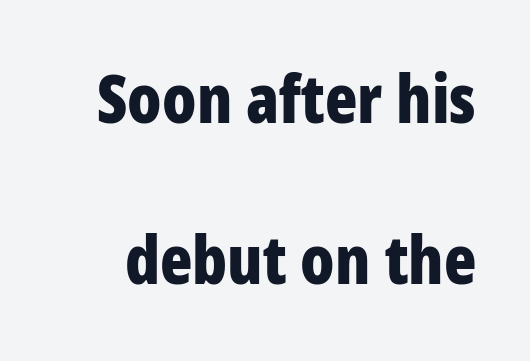
Q: Is the text bold? A: Yes.
Q: Is the text italic (slanted)? A: No, it is upright.
Q: Is the typeface a serif or a sans-serif typeface? A: Sans-serif.
Q: Is the text underlined? A: No.
Q: Is the spacing between letters normal or unusually wide? A: Normal.
Q: Is the spacing between lines tight, normal or loose? A: Loose.
Q: Width (condensed, normal, or wide)? A: Condensed.
Q: Stroke contrast? A: Low.
Q: x-height? A: Large.
Q: Monospaced? A: No.
